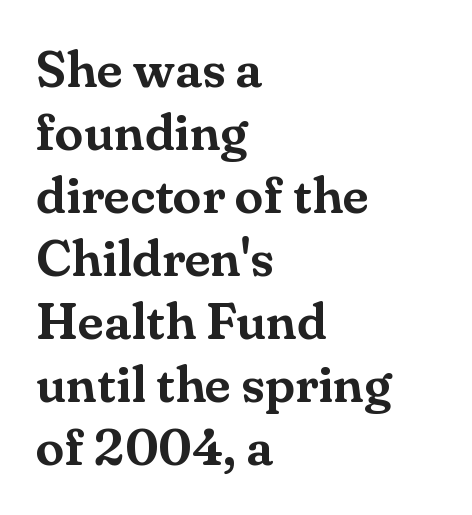
These lines are rendered in a variable-pitch font. The lettering stays uniformly vertical, giving the passage a roman look. This rendering employs a face with finishing strokes, i.e., a serif. Compared with typical body copy, the letter spacing here is the same. Any mark beneath the type? The region is blank. A student would call this left alignment; a typographer would say flush left, rag right.
